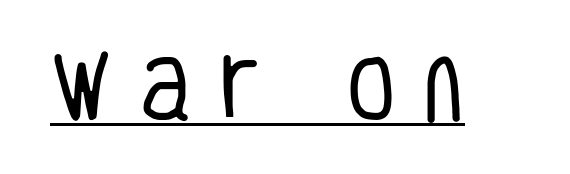
Q: Is the text bold? A: No.
Q: Is the text italic (slanted)? A: No, it is upright.
Q: Is the typeface a serif or a sans-serif typeface? A: Sans-serif.
Q: Is the text underlined? A: Yes.
Q: Is the spacing between letters normal or unusually wide? A: Unusually wide.
Q: Width (condensed, normal, or wide)? A: Condensed.
Q: Stroke contrast? A: Low.
Q: x-height? A: Large.
Q: Monospaced? A: No.
